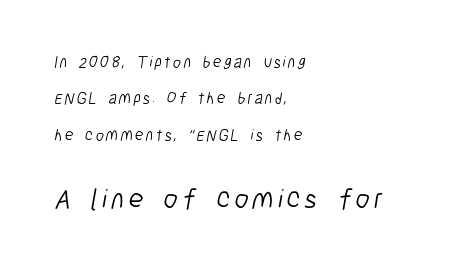
{"serif": "no", "bold": "no", "weight": "light", "width": "condensed", "stroke_contrast": "low", "x_height": "medium", "monospaced": "no", "underline": "no", "align": "left", "line_spacing": "loose", "line_spacing_ratio": 2.27, "larger_block": "second", "size_ratio": 1.75, "glyph_px": 28}
